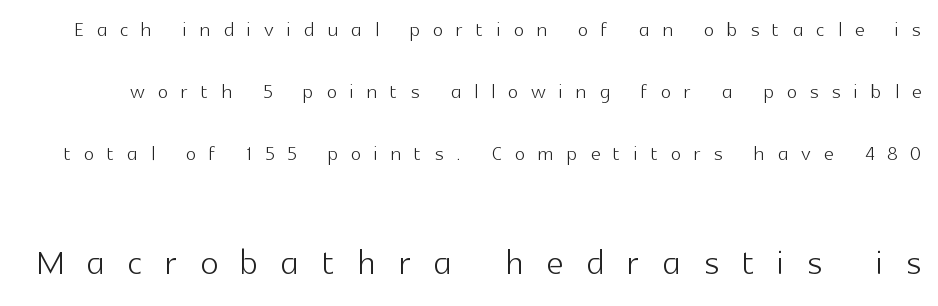
The image shows 47 px light sans-serif type, upright; set loose line spacing (2.3x), unusually wide letter spacing (+0.49 em), not underlined; the second (bottom) block is 1.74x larger; a medium x-height.
